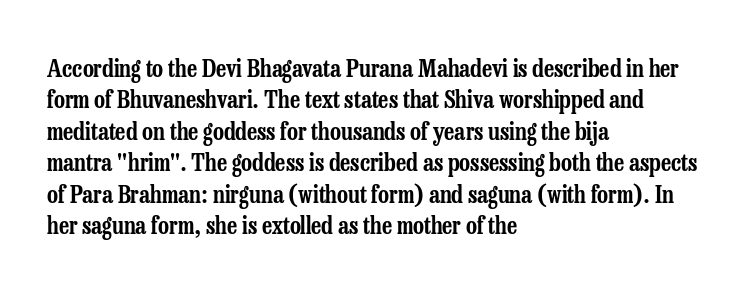
{"italic": "no", "underline": "no", "align": "left", "line_spacing": "normal", "line_spacing_ratio": 1.31, "letter_spacing": "normal", "letter_spacing_em": 0.0, "glyph_px": 24}
